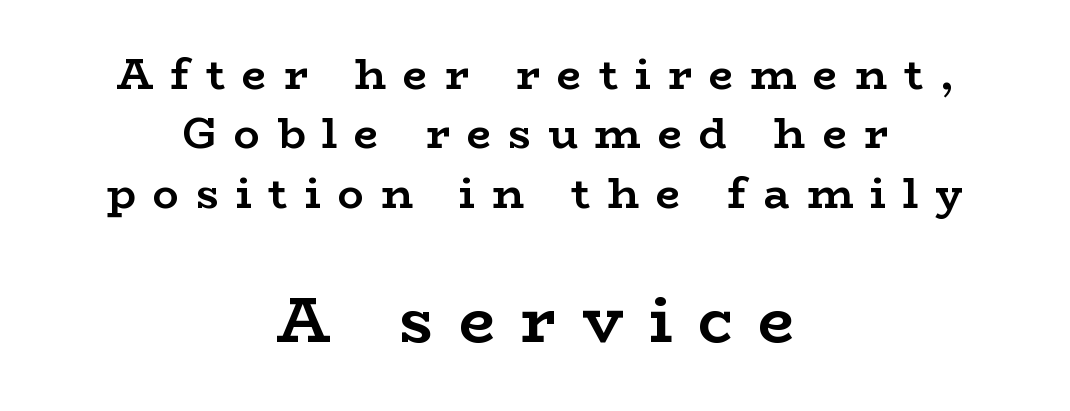
Unmarked baselines from the first word to the last. Larger block? The one below; the one above is distinctly smaller. The leading is moderate, giving the passage an even texture. Each glyph is drawn with heavy, bold strokes. Tracking value appears strongly positive — letters spread wide.
